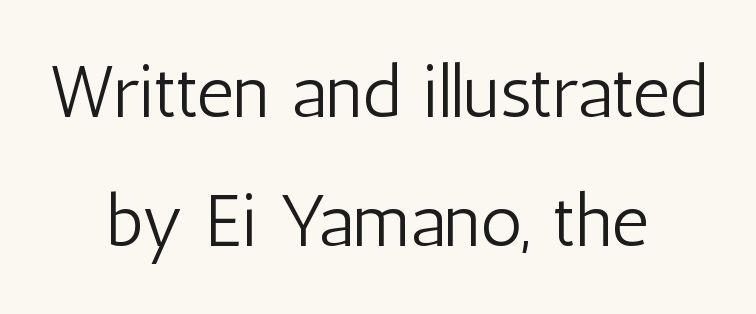
Q: Is the text bold? A: No.
Q: Is the text italic (slanted)? A: No, it is upright.
Q: Is the typeface a serif or a sans-serif typeface? A: Sans-serif.
Q: Is the text underlined? A: No.
Q: How is the paragraph aligned? A: Centered.
Q: Is the spacing between letters normal or unusually wide? A: Normal.
Q: Width (condensed, normal, or wide)? A: Condensed.
Q: Stroke contrast? A: Low.
Q: x-height? A: Medium.
Q: Monospaced? A: No.
